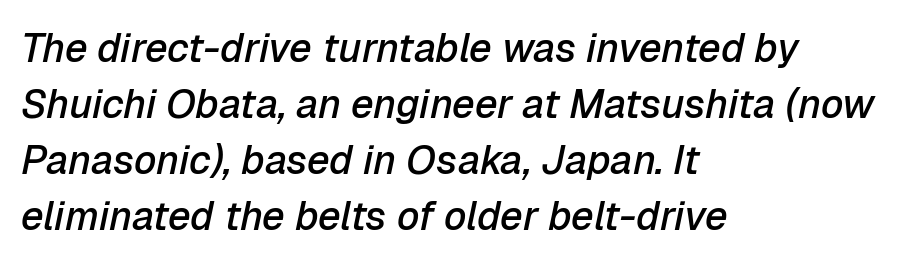
In CSS terms this would be text-align: left. Compared with typical paragraphs, the rows here are spaced about the same. When letters slant like this, we call the style italic. The passage shown is typed in a proportional face where columns would drift. Does the weight exceed regular? Yes, but only to semibold. The specimen omits any rule beneath the text block's lines.
